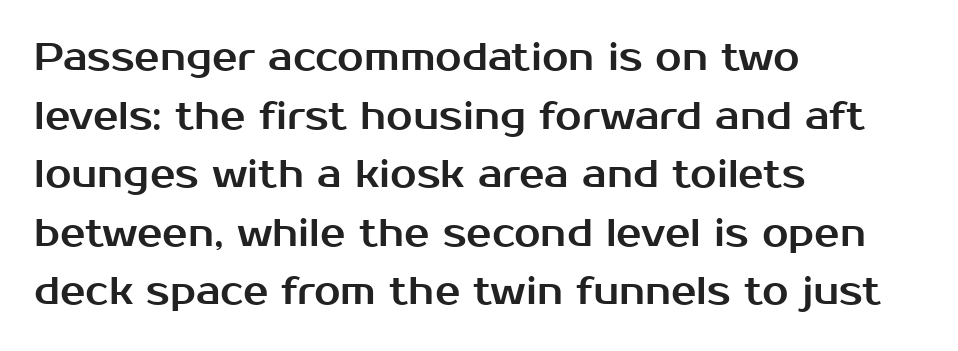
{"serif": "no", "italic": "no", "width": "normal", "stroke_contrast": "medium", "x_height": "medium", "monospaced": "no", "underline": "no", "align": "left", "line_spacing": "normal", "line_spacing_ratio": 1.54, "letter_spacing": "normal", "letter_spacing_em": 0.0, "glyph_px": 38}
